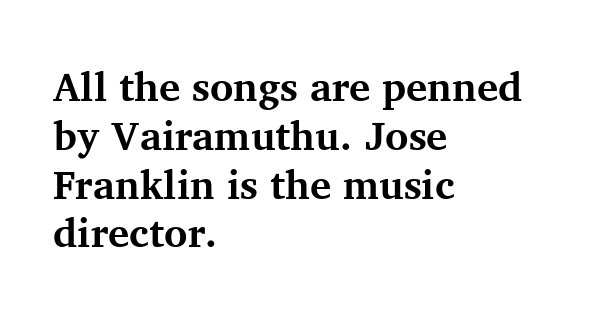
Q: Is the text bold? A: Yes.
Q: Is the text italic (slanted)? A: No, it is upright.
Q: Is the typeface a serif or a sans-serif typeface? A: Serif.
Q: Is the text underlined? A: No.
Q: How is the paragraph aligned? A: Left-aligned.
Q: Is the spacing between letters normal or unusually wide? A: Normal.
Q: Width (condensed, normal, or wide)? A: Normal.
Q: Stroke contrast? A: Medium.
Q: x-height? A: Medium.
Q: Monospaced? A: No.
